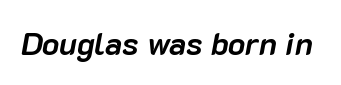
What stands out about the letter spacing? Nothing — it is the standard amount. Think of a printed novel: that variable character pitch is what you see here. The letters are bold, with thick, heavy strokes. The zone under the glyphs is completely vacant. Looking at the ascenders, they clearly lean.
